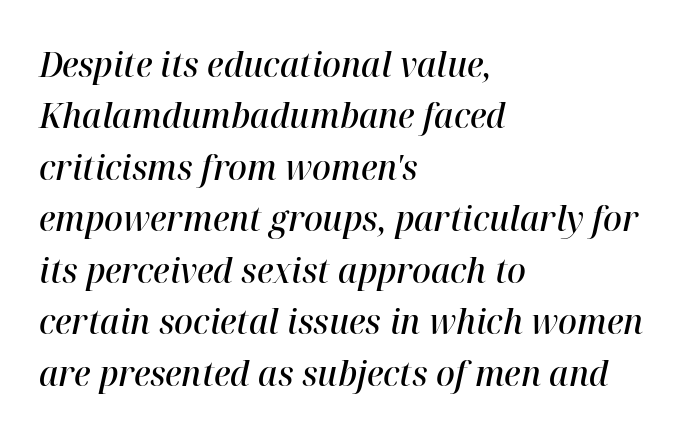
Q: Is the text bold? A: Semi-bold.
Q: Is the text italic (slanted)? A: Yes, it leans right by about 12 degrees.
Q: Is the text underlined? A: No.
Q: How is the paragraph aligned? A: Left-aligned.
Q: Is the spacing between letters normal or unusually wide? A: Normal.
Q: Is the spacing between lines tight, normal or loose? A: Normal.
Q: Width (condensed, normal, or wide)? A: Normal.
Q: Stroke contrast? A: High.
Q: x-height? A: Medium.
Q: Monospaced? A: No.
